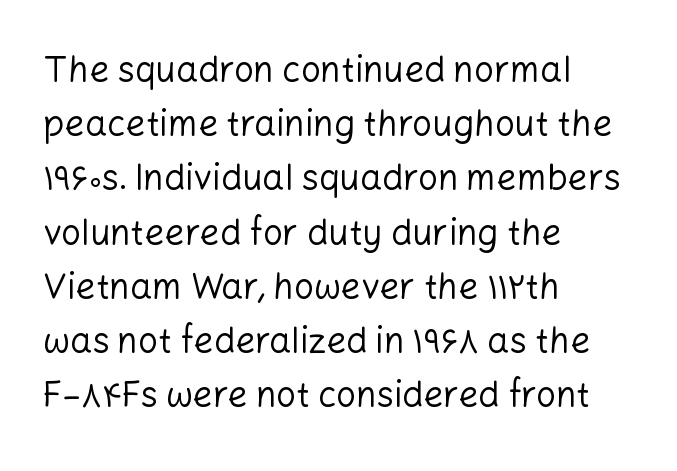
{"serif": "no", "italic": "no", "bold": "no", "weight": "regular", "width": "normal", "stroke_contrast": "low", "x_height": "medium", "monospaced": "no", "underline": "no", "align": "left", "line_spacing": "normal", "line_spacing_ratio": 1.55, "letter_spacing": "normal", "letter_spacing_em": 0.0, "glyph_px": 35}
